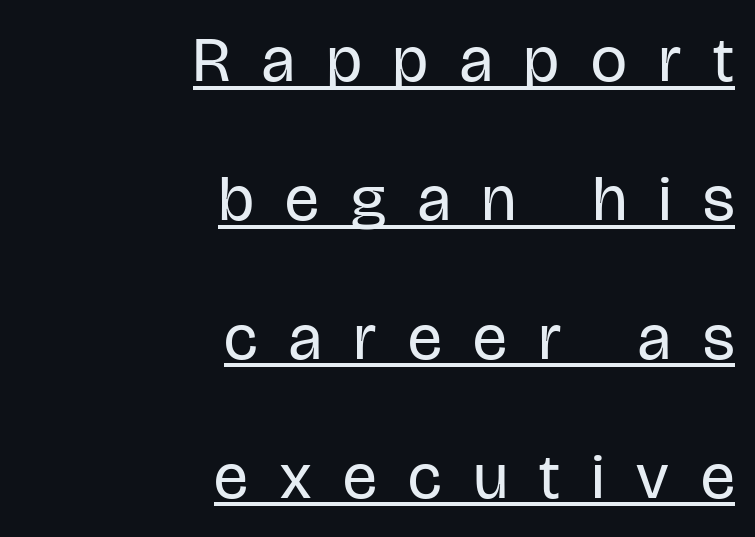
Q: Is the text bold? A: No.
Q: Is the text italic (slanted)? A: No, it is upright.
Q: Is the typeface a serif or a sans-serif typeface? A: Sans-serif.
Q: Is the text underlined? A: Yes.
Q: How is the paragraph aligned? A: Right-aligned.
Q: Is the spacing between letters normal or unusually wide? A: Unusually wide.
Q: Is the spacing between lines tight, normal or loose? A: Loose.
Q: Width (condensed, normal, or wide)? A: Condensed.
Q: Stroke contrast? A: Low.
Q: x-height? A: Large.
Q: Monospaced? A: No.
